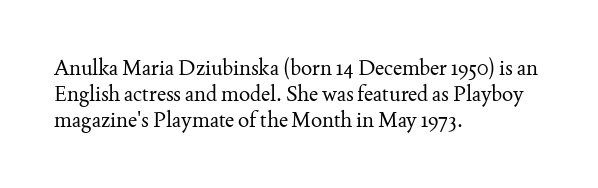
{"italic": "no", "bold": "no", "underline": "no", "align": "left", "line_spacing_ratio": 1.23, "letter_spacing": "normal", "letter_spacing_em": 0.0, "glyph_px": 21}
